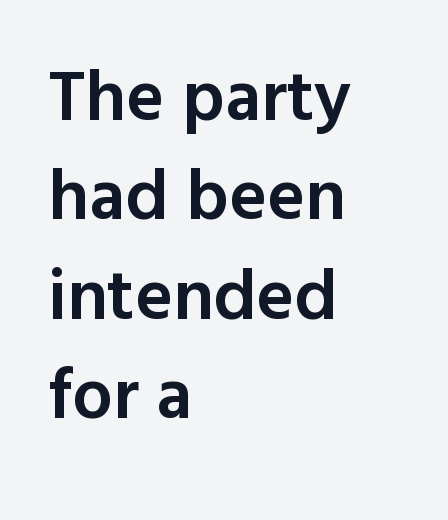
Q: Is the text bold? A: Semi-bold.
Q: Is the text italic (slanted)? A: No, it is upright.
Q: Is the typeface a serif or a sans-serif typeface? A: Sans-serif.
Q: Is the text underlined? A: No.
Q: How is the paragraph aligned? A: Left-aligned.
Q: Is the spacing between letters normal or unusually wide? A: Normal.
Q: Is the spacing between lines tight, normal or loose? A: Normal.
Q: Width (condensed, normal, or wide)? A: Normal.
Q: x-height? A: Medium.
Q: Monospaced? A: No.
